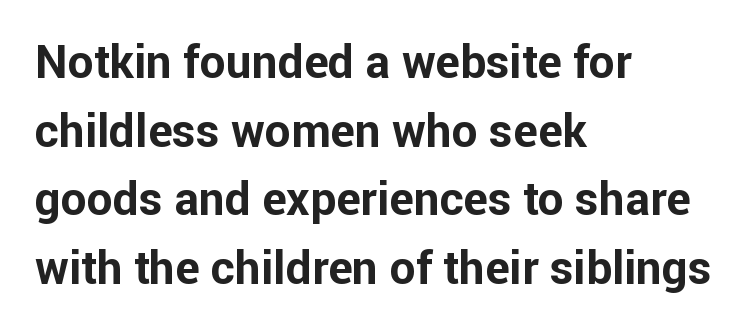
Q: Is the text bold? A: Yes.
Q: Is the text italic (slanted)? A: No, it is upright.
Q: Is the typeface a serif or a sans-serif typeface? A: Sans-serif.
Q: Is the text underlined? A: No.
Q: How is the paragraph aligned? A: Left-aligned.
Q: Is the spacing between letters normal or unusually wide? A: Normal.
Q: Is the spacing between lines tight, normal or loose? A: Normal.
Q: Width (condensed, normal, or wide)? A: Normal.
Q: Stroke contrast? A: Low.
Q: x-height? A: Medium.
Q: Monospaced? A: No.
